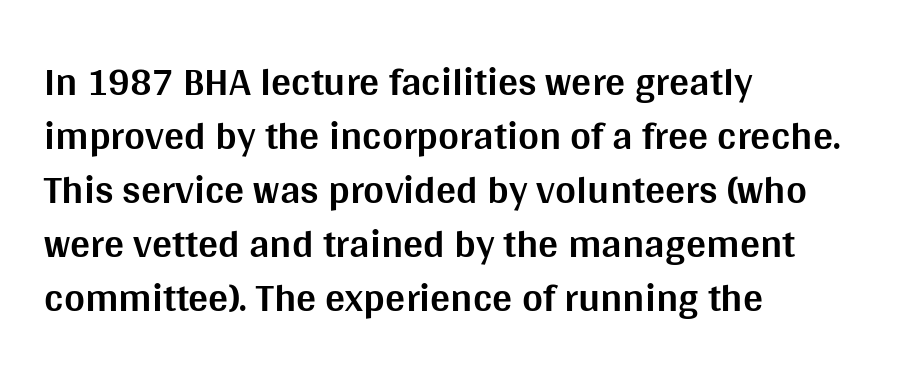
The image shows 40 px bold sans-serif type, upright; set left-aligned, normal line spacing (1.35x), normal letter spacing, not underlined; medium stroke contrast and a large x-height.
